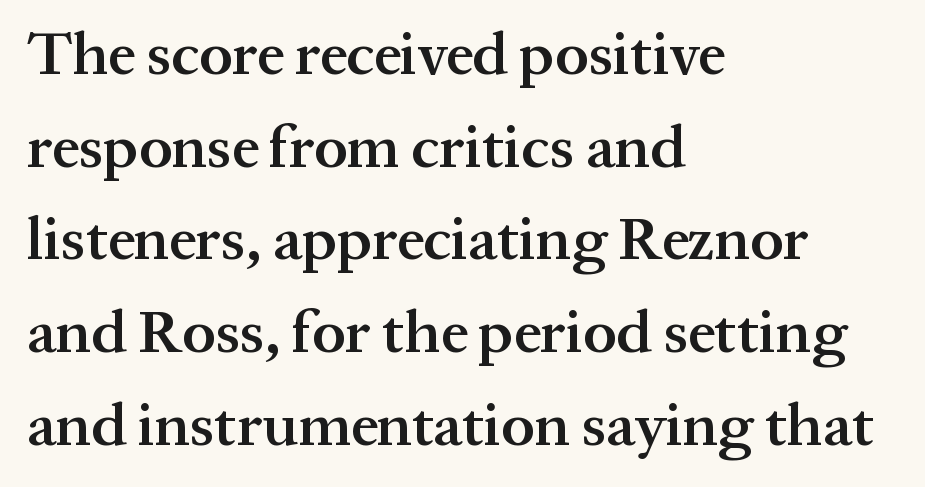
Line spacing here is normal. Tall strokes in this sample are plumb rather than angled. A clean baseline with only descenders dipping below it. Each letter keeps its own natural width here, so spacing adapts to shape. Each line starts at the same left margin while the right side varies. Glyph-to-glyph distance matches everyday printed text.
